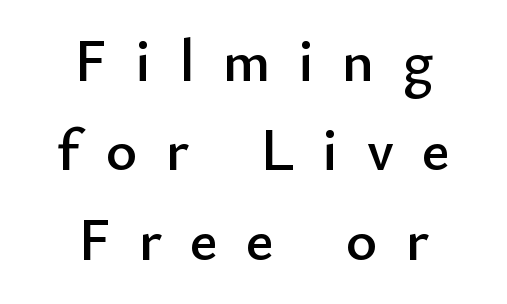
{"serif": "no", "italic": "no", "width": "normal", "stroke_contrast": "low", "x_height": "small", "monospaced": "no", "underline": "no", "align": "center", "line_spacing": "normal", "line_spacing_ratio": 1.49, "letter_spacing": "wide", "letter_spacing_em": 0.47, "glyph_px": 60}
